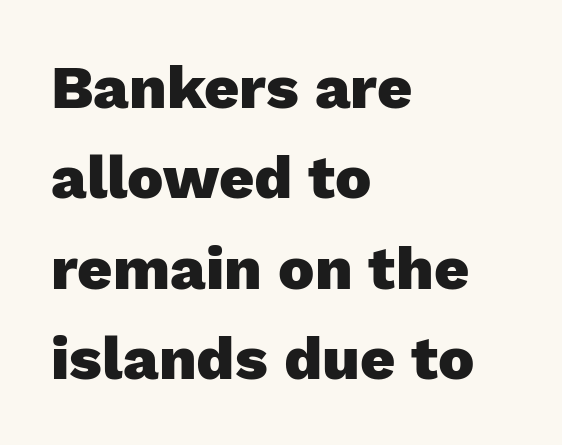
Q: Is the text bold? A: Yes.
Q: Is the text italic (slanted)? A: No, it is upright.
Q: Is the typeface a serif or a sans-serif typeface? A: Sans-serif.
Q: Is the text underlined? A: No.
Q: How is the paragraph aligned? A: Left-aligned.
Q: Is the spacing between letters normal or unusually wide? A: Normal.
Q: Is the spacing between lines tight, normal or loose? A: Normal.
Q: Width (condensed, normal, or wide)? A: Normal.
Q: Stroke contrast? A: Low.
Q: x-height? A: Medium.
Q: Monospaced? A: No.
